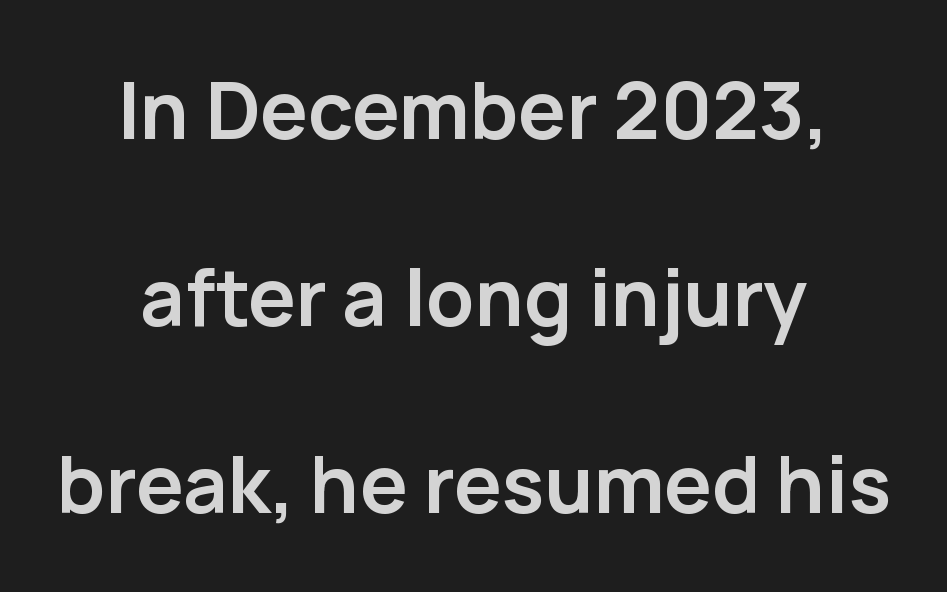
{"serif": "no", "italic": "no", "bold": "yes", "weight": "semibold", "width": "normal", "stroke_contrast": "low", "x_height": "medium", "monospaced": "no", "underline": "no", "align": "center", "line_spacing": "loose", "line_spacing_ratio": 2.37, "letter_spacing": "normal", "letter_spacing_em": 0.0, "glyph_px": 79}
